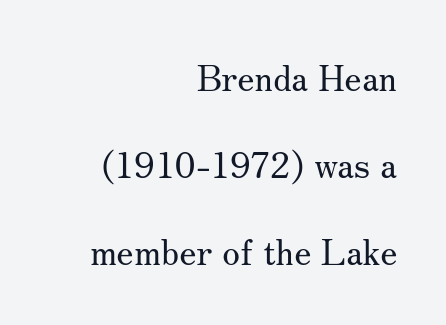
The image shows 36 px regular-weight serif type, upright; set right-aligned, loose line spacing (2.41x), normal letter spacing, not underlined; medium stroke contrast and a small x-height.
